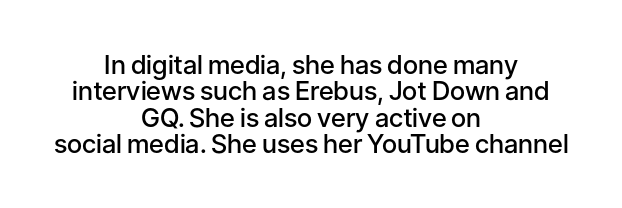
The image shows 26 px text type, upright; set centered, tight line spacing (1.01x), normal letter spacing, not underlined.
